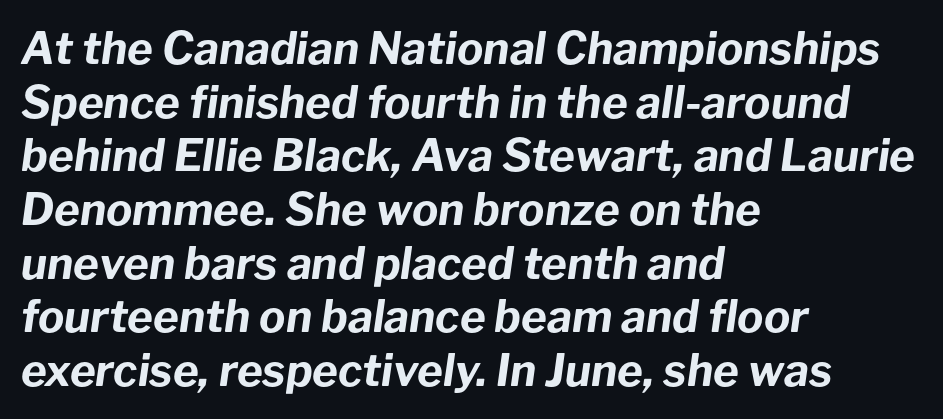
{"italic": "yes", "lean": "right", "slant_degrees": 8, "bold": "yes", "weight": "bold", "width": "normal", "stroke_contrast": "low", "x_height": "medium", "monospaced": "no", "underline": "no", "align": "left", "line_spacing_ratio": 1.22, "letter_spacing": "normal", "letter_spacing_em": 0.0, "glyph_px": 44}
